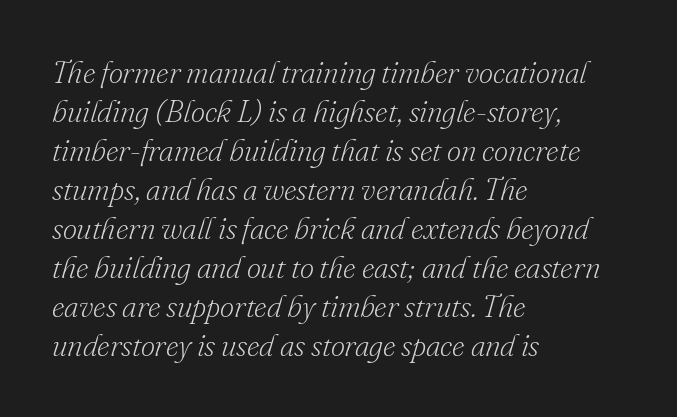
{"serif": "yes", "italic": "yes", "lean": "right", "slant_degrees": 16, "bold": "no", "weight": "light", "width": "normal", "stroke_contrast": "low", "x_height": "small", "monospaced": "no", "underline": "no", "align": "left", "line_spacing": "normal", "line_spacing_ratio": 1.26, "letter_spacing": "normal", "letter_spacing_em": 0.0, "glyph_px": 31}
